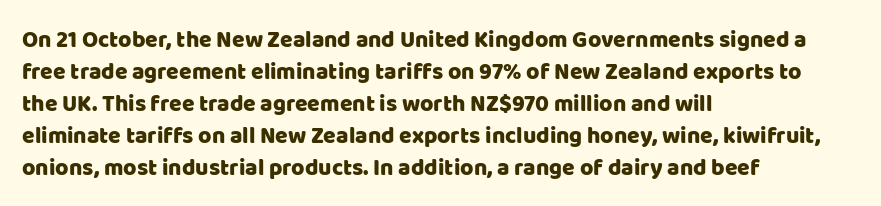
The image shows 23 px text type, upright; set left-aligned, normal line spacing (1.39x), normal letter spacing, not underlined.
